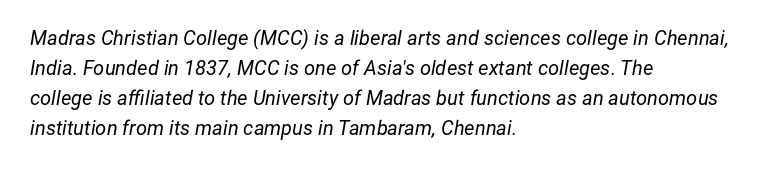
The image shows 20 px text type, italic (leaning right); set left-aligned, normal line spacing (1.5x), normal letter spacing, not underlined.
